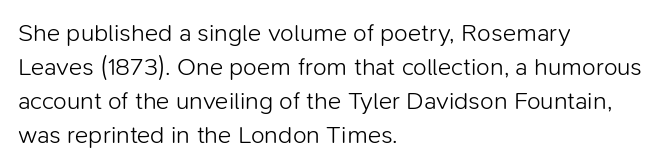
A normal amount of white space separates one row of letters from the next. Honestly, the letter spacing is just normal — you wouldn't notice it. The font's upright variant was chosen for this text. Is this a heavy cut? Hardly; it is regular or lighter. Caption: multi-line text, flush left, ragged right.
